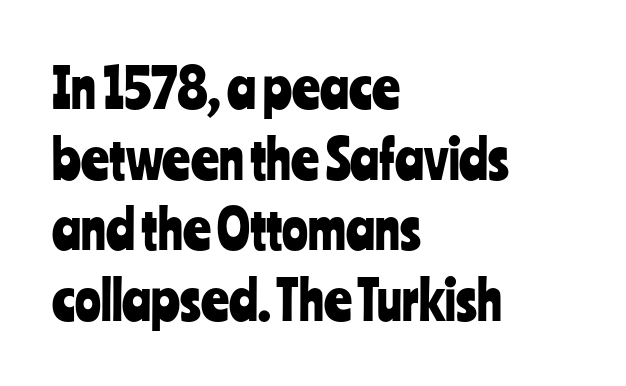
{"serif": "no", "italic": "no", "width": "condensed", "stroke_contrast": "low", "x_height": "medium", "monospaced": "no", "underline": "no", "align": "left", "line_spacing": "normal", "line_spacing_ratio": 1.31, "letter_spacing": "normal", "letter_spacing_em": 0.0, "glyph_px": 54}
